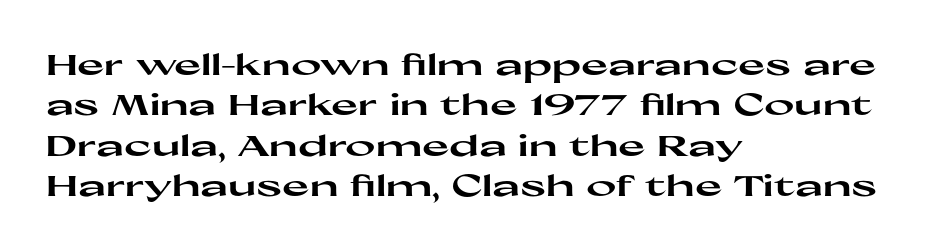
Q: Is the text bold? A: Yes.
Q: Is the text italic (slanted)? A: No, it is upright.
Q: Is the typeface a serif or a sans-serif typeface? A: Sans-serif.
Q: Is the text underlined? A: No.
Q: How is the paragraph aligned? A: Left-aligned.
Q: Is the spacing between letters normal or unusually wide? A: Normal.
Q: Is the spacing between lines tight, normal or loose? A: Normal.
Q: Width (condensed, normal, or wide)? A: Wide.
Q: Stroke contrast? A: High.
Q: x-height? A: Medium.
Q: Monospaced? A: No.
